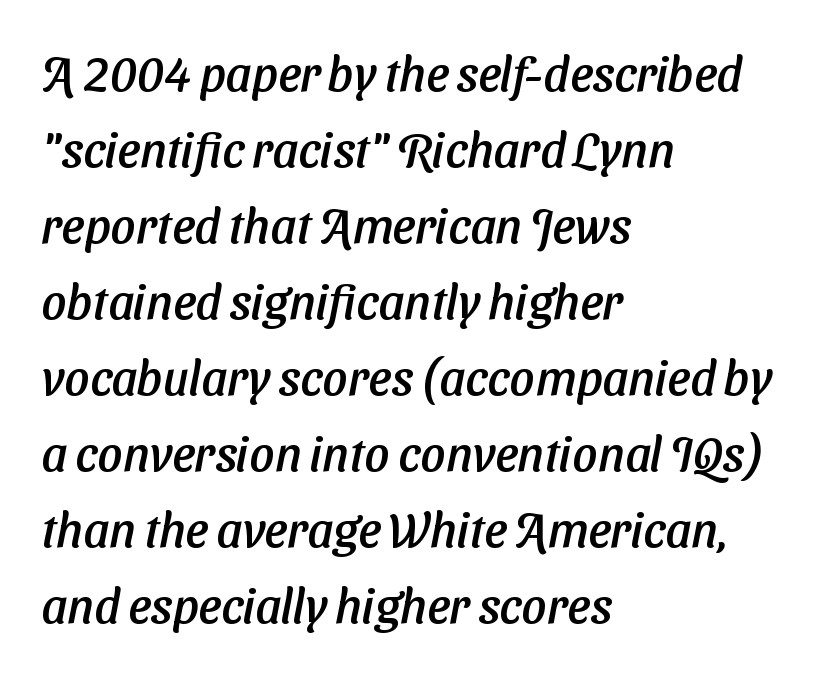
Interline gaps are of average width in this sample. A typesetter would call this zero additional tracking. If you drew a ruler down the left edge, every line would touch it. What kind of face is this? One without serifs — a sans. Any mark beneath the type? The region is blank.
